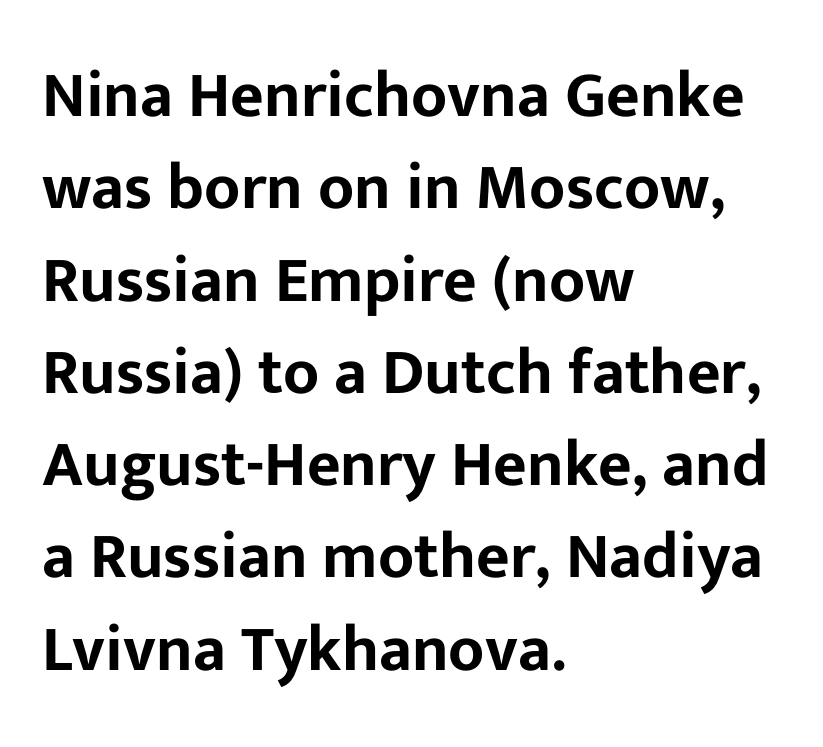
This rendering employs a face without finishing strokes, i.e., a sans-serif. Here the designer chose a conventional face with non-uniform glyph widths. If you drew a line through each stem, it would be perfectly vertical. Anything drawn beneath the words? Only blank space. Normally led — the rows are evenly, conventionally spaced.
